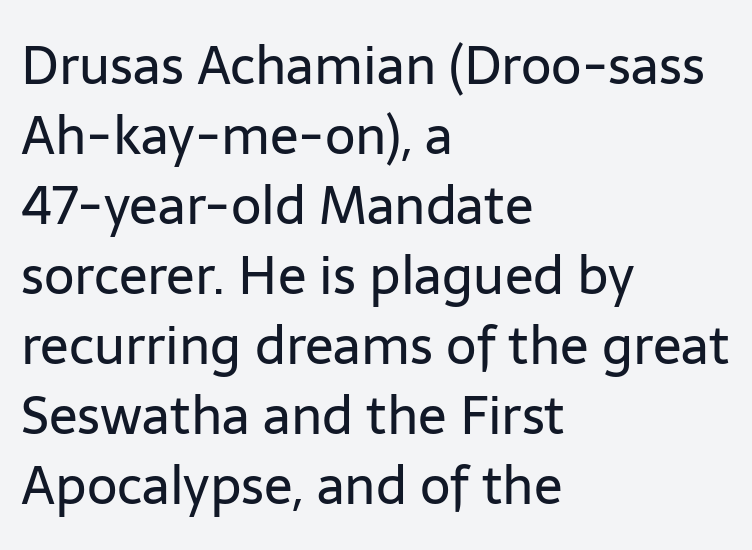
Q: Is the text bold? A: No.
Q: Is the text italic (slanted)? A: No, it is upright.
Q: Is the typeface a serif or a sans-serif typeface? A: Sans-serif.
Q: Is the text underlined? A: No.
Q: How is the paragraph aligned? A: Left-aligned.
Q: Is the spacing between letters normal or unusually wide? A: Normal.
Q: Is the spacing between lines tight, normal or loose? A: Normal.
Q: Width (condensed, normal, or wide)? A: Normal.
Q: Stroke contrast? A: Low.
Q: x-height? A: Medium.
Q: Monospaced? A: No.
